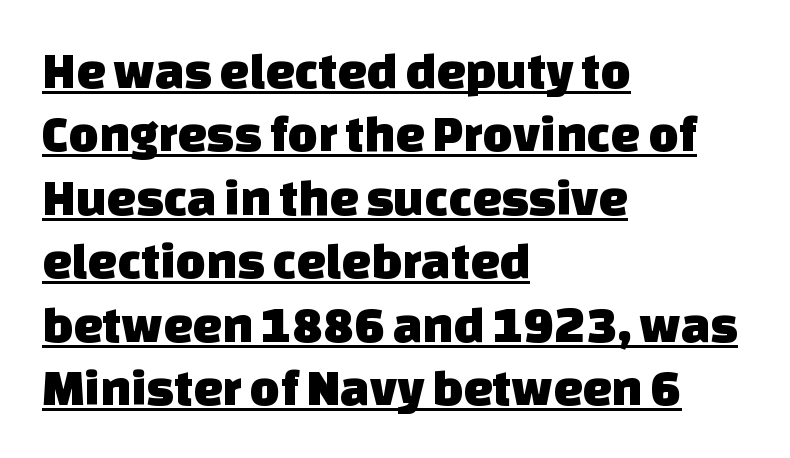
{"serif": "no", "width": "normal", "stroke_contrast": "low", "x_height": "large", "monospaced": "no", "underline": "yes", "align": "left", "line_spacing_ratio": 1.22, "letter_spacing": "normal", "letter_spacing_em": 0.0, "glyph_px": 52}
